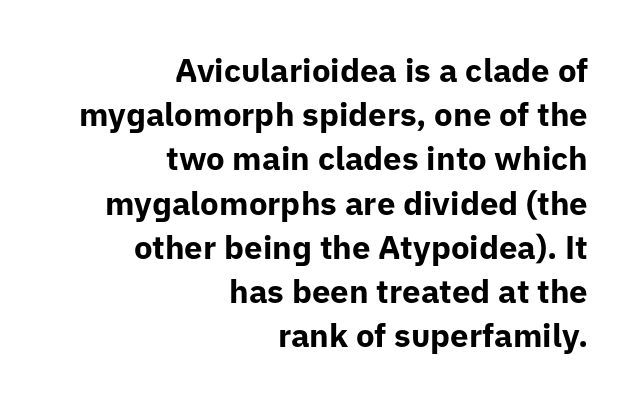
{"serif": "no", "italic": "no", "bold": "yes", "weight": "bold", "width": "normal", "stroke_contrast": "low", "x_height": "medium", "monospaced": "no", "underline": "no", "align": "right", "line_spacing": "normal", "line_spacing_ratio": 1.34, "letter_spacing": "normal", "letter_spacing_em": 0.0, "glyph_px": 33}
